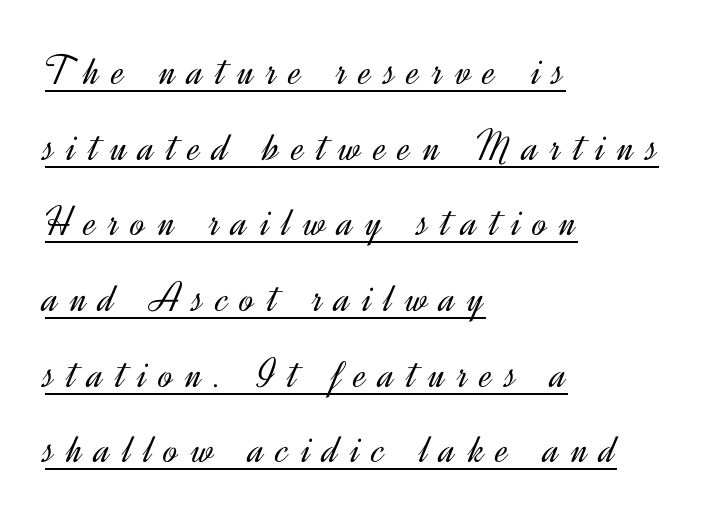
Caption: lettering with a line underneath. The letters advance in unequal steps, a hallmark of proportional type. Short and long lines alike share a common starting point at left. Summary of weight: not heavy and not bold.
